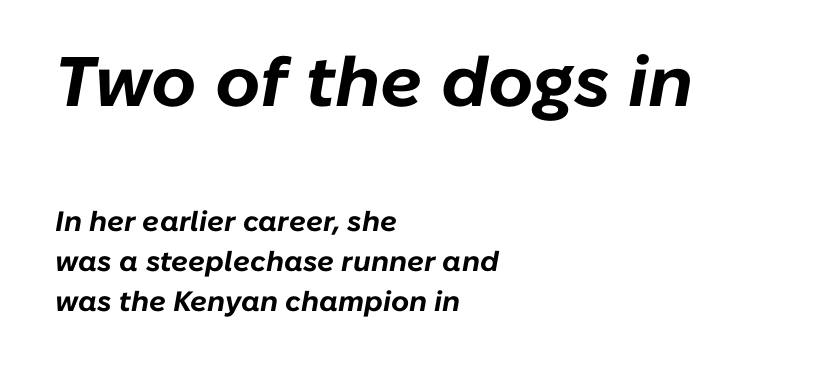
The image shows 70 px bold type, italic (leaning right); set left-aligned, normal line spacing (1.42x), normal letter spacing, not underlined; the first (top) block is 2.5x larger; low stroke contrast and a medium x-height.
